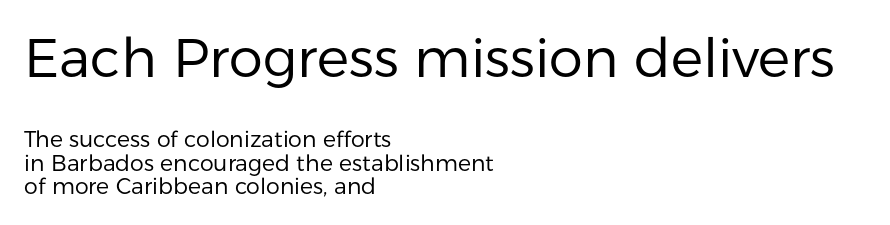
{"serif": "no", "italic": "no", "bold": "no", "weight": "regular", "width": "normal", "stroke_contrast": "low", "x_height": "medium", "monospaced": "no", "underline": "no", "align": "left", "line_spacing": "tight", "line_spacing_ratio": 1.07, "letter_spacing": "normal", "letter_spacing_em": 0.0, "larger_block": "first", "size_ratio": 2.45, "glyph_px": 54}
